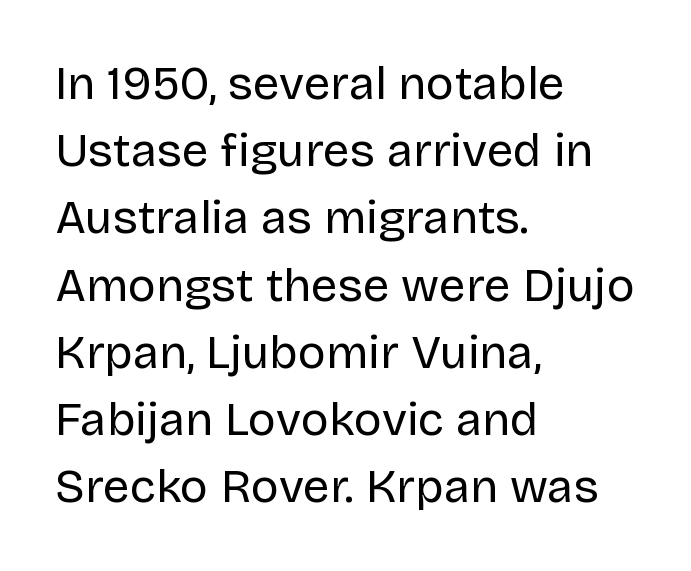
The image shows 47 px regular-weight sans-serif type, upright; set left-aligned, normal line spacing (1.43x), normal letter spacing, not underlined; low stroke contrast and a large x-height.
